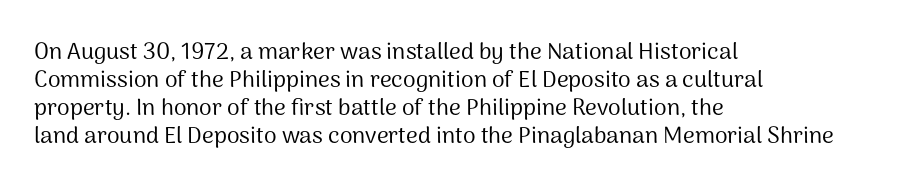
Q: Is the text bold? A: No.
Q: Is the text italic (slanted)? A: No, it is upright.
Q: Is the text underlined? A: No.
Q: How is the paragraph aligned? A: Left-aligned.
Q: Is the spacing between letters normal or unusually wide? A: Normal.
